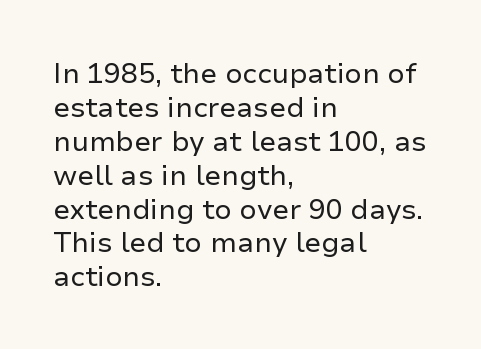
The image shows 28 px regular-weight sans-serif type, upright; set left-aligned, line spacing 1.21x, normal letter spacing, not underlined; low stroke contrast and a medium x-height.
